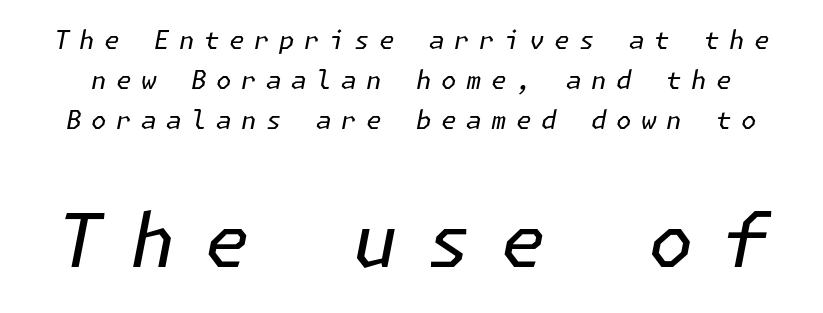
The image shows 74 px regular-weight type, italic (leaning right); set normal line spacing (1.61x), unusually wide letter spacing (+0.38 em), not underlined; the second (bottom) block is 2.96x larger; low stroke contrast and a medium x-height.
